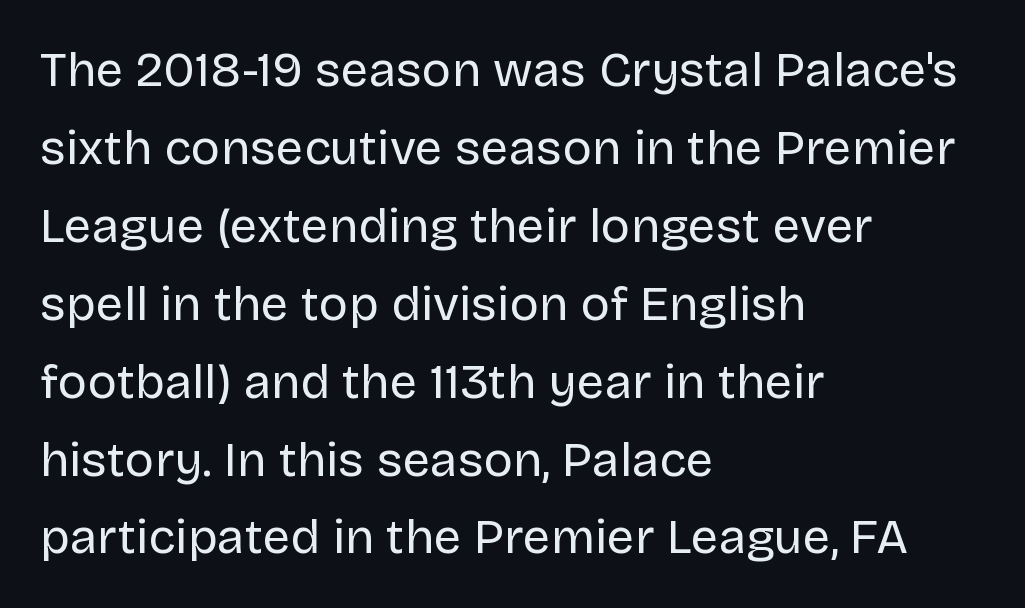
The face used here is proportionally spaced, like ordinary book or web type. The passage shown has conventional tracking throughout. If you drew a line through each stem, it would be perfectly vertical. These lines stack with their left ends in a neat column. Is the type heavy? It reads as light-to-regular instead.
